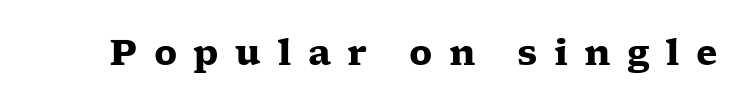
The image shows 35 px heavy, wide serif type, upright; set unusually wide letter spacing (+0.47 em), not underlined; low stroke contrast and a medium x-height.
